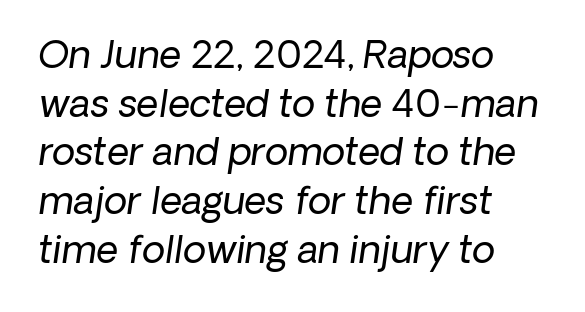
Each stroke keeps to a modest, everyday thickness or less. The letters advance in unequal steps, a hallmark of proportional type. Rows of type keep a routine distance in the vertical direction. The lines are quadded left. Nothing sits at the stroke ends, so this counts as sans-serif.
